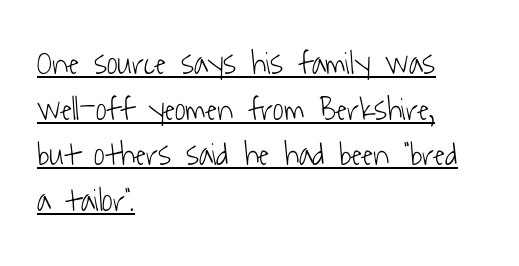
Unbolded letterforms with no extra heft. A typesetter would call this zero additional tracking. In terms of letterform style, serifs are entirely absent. Emphasis is given by a line drawn under the lettering. All the whitespace from short lines collects on the right. Each letter keeps its own natural width here, so spacing adapts to shape.
